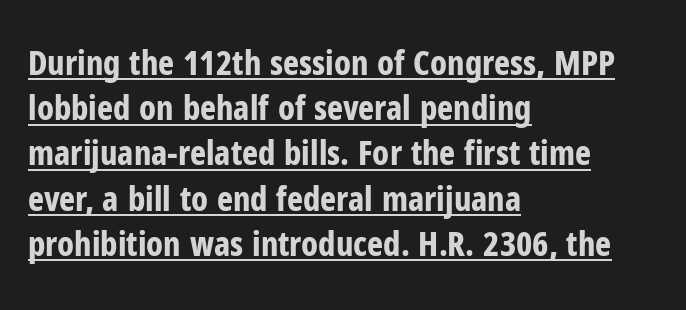
Decoration check: the copy is underlined. A typesetter would mark this as roman, not italic. A typesetter would call this proportional, since set widths differ per character. Rows of type keep a routine distance in the vertical direction. Emphasis by weight is at full strength: bold.
